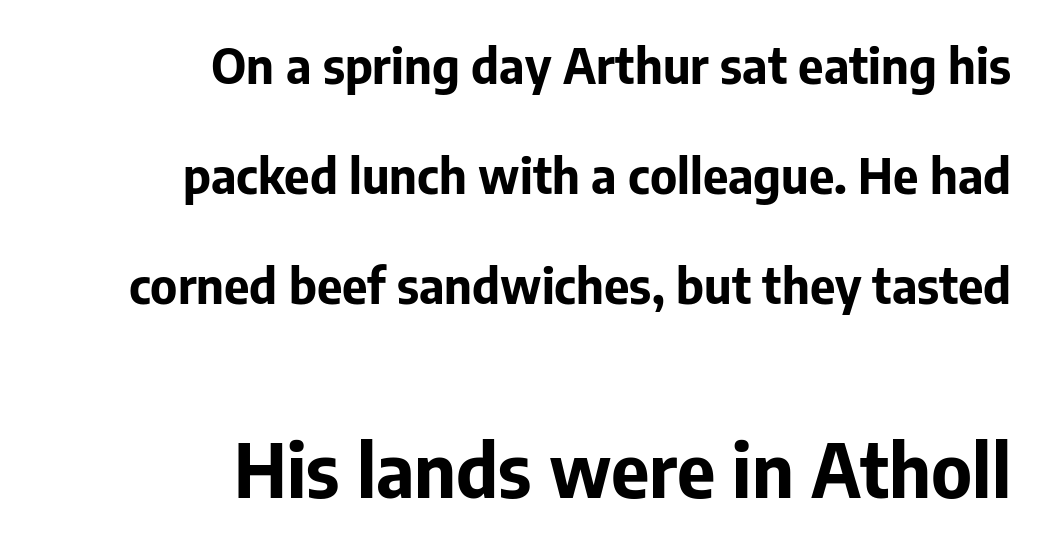
Q: Is the text bold? A: Yes.
Q: Is the text italic (slanted)? A: No, it is upright.
Q: Is the typeface a serif or a sans-serif typeface? A: Sans-serif.
Q: Is the text underlined? A: No.
Q: How is the paragraph aligned? A: Right-aligned.
Q: Is the spacing between letters normal or unusually wide? A: Normal.
Q: Is the spacing between lines tight, normal or loose? A: Loose.
Q: Which block of text is set in a larger size, the first (top) or the second (bottom)? A: The second (bottom) one.
Q: Width (condensed, normal, or wide)? A: Normal.
Q: Stroke contrast? A: Low.
Q: x-height? A: Medium.
Q: Monospaced? A: No.
